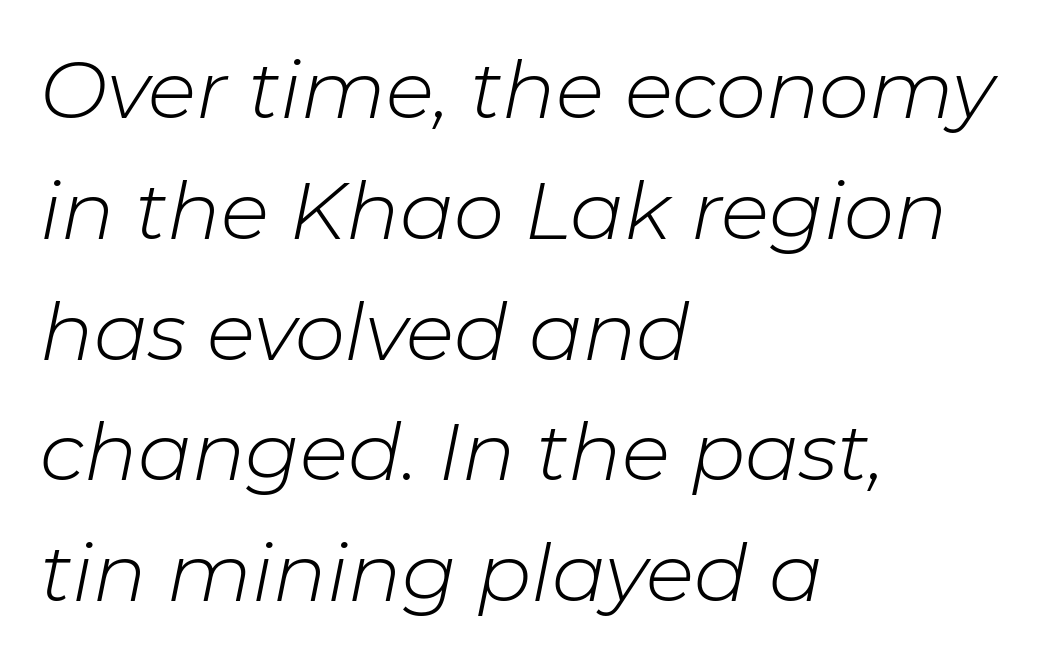
Reading down the column, the eye jumps a familiar distance to each next line. The strokes are not fattened; the text isn't bold. Glyph-to-glyph distance matches everyday printed text. These lines stack with their left ends in a neat column. The face used here has a pronounced slope to its letters.
